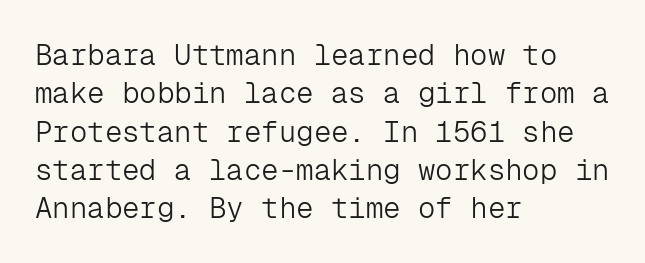
The typography opts for an upright posture over an oblique one. Note the uniform advance width — an 'i' takes as much space as an 'm'. Interline gaps are of average width in this sample. The rendering anchors every line to the left-hand side. In terms of letterform style, serifs are entirely absent.
